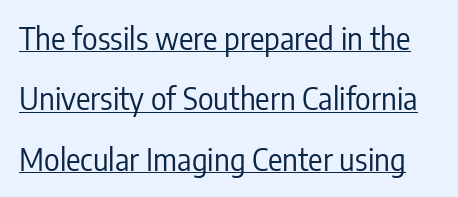
The image shows 30 px regular-weight, condensed sans-serif type, upright; set loose line spacing (2.01x), normal letter spacing, underlined; low stroke contrast and a medium x-height.
